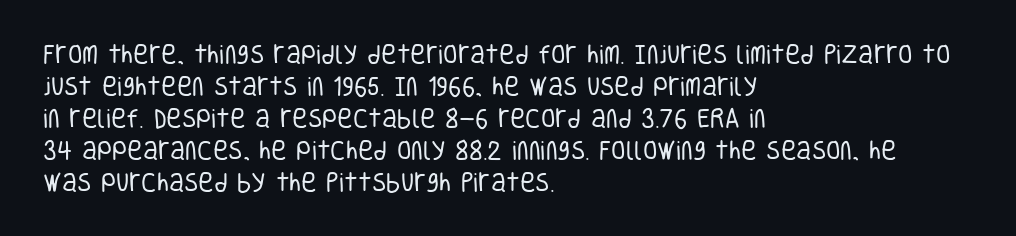
Vertical strokes here are truly vertical. The paragraph has a hard left edge and a soft right edge. The rendering uses a moderate line-height, typical for paragraphs. The cut favours lightness, reaching ordinary text weight at its darkest.
